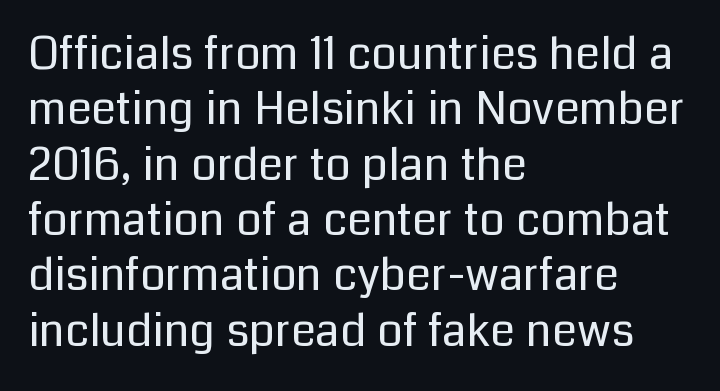
{"serif": "no", "italic": "no", "bold": "no", "weight": "regular", "width": "normal", "stroke_contrast": "low", "x_height": "medium", "monospaced": "no", "underline": "no", "align": "left", "line_spacing_ratio": 1.23, "letter_spacing": "normal", "letter_spacing_em": 0.0, "glyph_px": 45}
